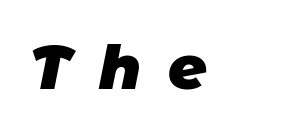
Q: Is the text bold? A: Yes.
Q: Is the typeface a serif or a sans-serif typeface? A: Sans-serif.
Q: Is the text underlined? A: No.
Q: Is the spacing between letters normal or unusually wide? A: Unusually wide.
Q: Width (condensed, normal, or wide)? A: Normal.
Q: Stroke contrast? A: Low.
Q: x-height? A: Large.
Q: Monospaced? A: No.
